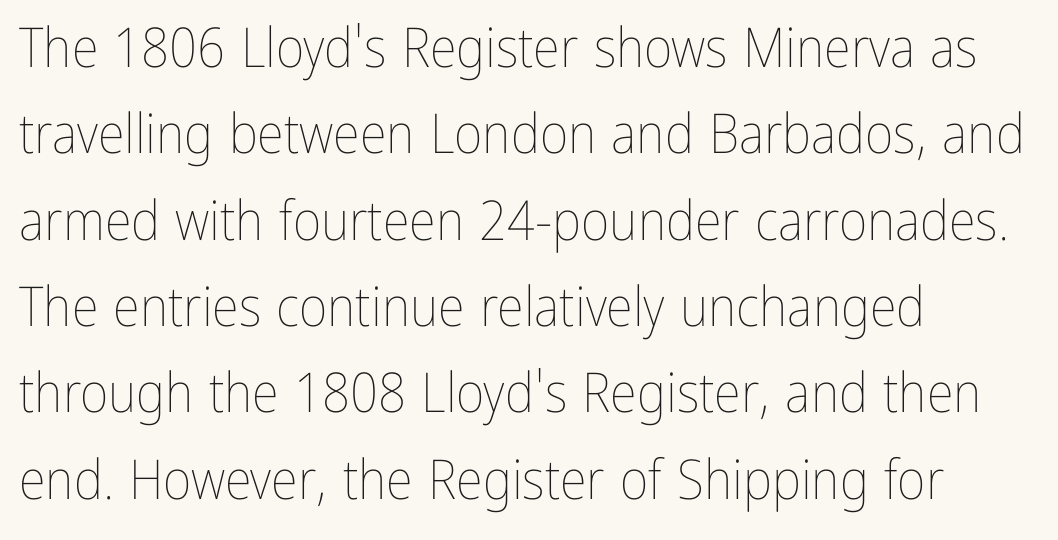
Q: Is the text bold? A: No.
Q: Is the text italic (slanted)? A: No, it is upright.
Q: Is the text underlined? A: No.
Q: How is the paragraph aligned? A: Left-aligned.
Q: Is the spacing between letters normal or unusually wide? A: Normal.
Q: Is the spacing between lines tight, normal or loose? A: Normal.
Q: Width (condensed, normal, or wide)? A: Condensed.
Q: Stroke contrast? A: Low.
Q: x-height? A: Medium.
Q: Monospaced? A: No.
